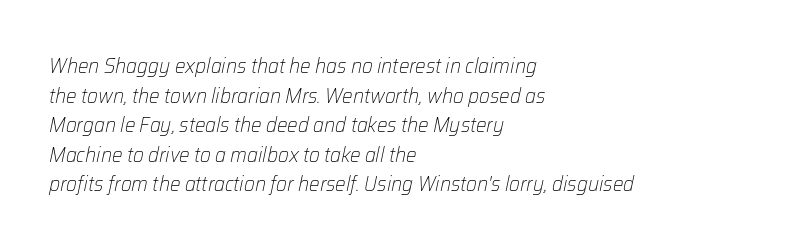
{"italic": "yes", "lean": "right", "slant_degrees": 12, "bold": "no", "underline": "no", "align": "left", "line_spacing": "normal", "line_spacing_ratio": 1.41, "letter_spacing": "normal", "letter_spacing_em": 0.0, "glyph_px": 21}
